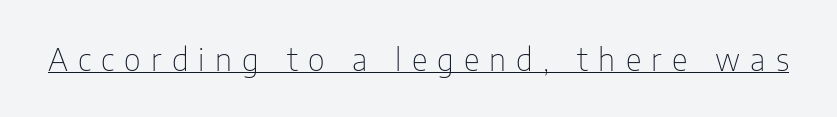
{"serif": "no", "italic": "no", "bold": "no", "weight": "thin", "width": "condensed", "stroke_contrast": "low", "x_height": "medium", "monospaced": "no", "underline": "yes", "letter_spacing": "wide", "letter_spacing_em": 0.33, "glyph_px": 31}
